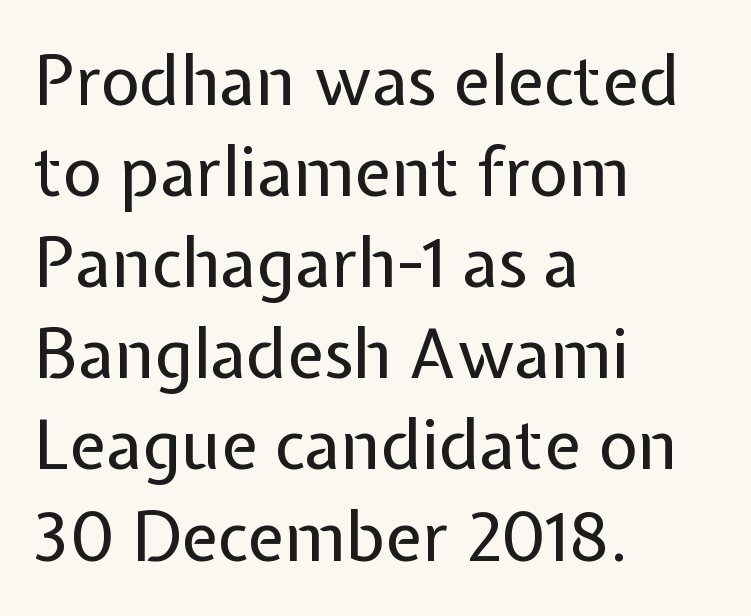
Q: Is the text bold? A: No.
Q: Is the text italic (slanted)? A: No, it is upright.
Q: Is the typeface a serif or a sans-serif typeface? A: Sans-serif.
Q: Is the text underlined? A: No.
Q: How is the paragraph aligned? A: Left-aligned.
Q: Is the spacing between letters normal or unusually wide? A: Normal.
Q: Is the spacing between lines tight, normal or loose? A: Normal.
Q: Width (condensed, normal, or wide)? A: Normal.
Q: Stroke contrast? A: Low.
Q: x-height? A: Medium.
Q: Monospaced? A: No.
